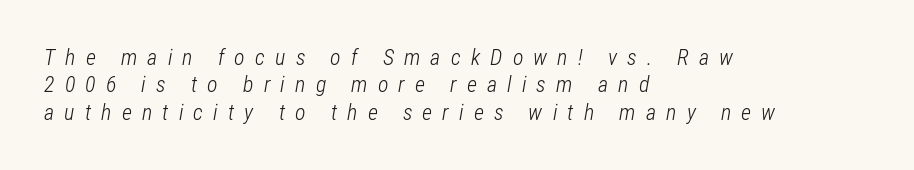
Q: Is the text bold? A: No.
Q: Is the text italic (slanted)? A: Yes, it leans right by about 12 degrees.
Q: Is the text underlined? A: No.
Q: How is the paragraph aligned? A: Left-aligned.
Q: Is the spacing between letters normal or unusually wide? A: Unusually wide.
Q: Is the spacing between lines tight, normal or loose? A: Normal.
